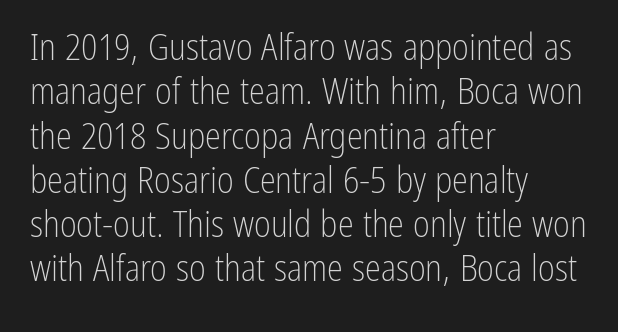
The image shows 36 px light, condensed sans-serif type, upright; set left-aligned, line spacing 1.23x, normal letter spacing, not underlined; low stroke contrast and a medium x-height.
